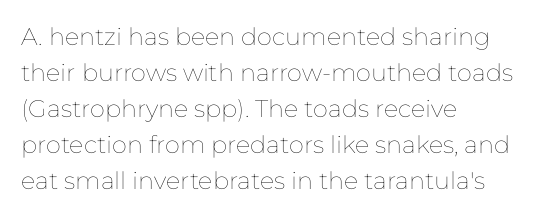
Q: Is the text bold? A: No.
Q: Is the text italic (slanted)? A: No, it is upright.
Q: Is the text underlined? A: No.
Q: How is the paragraph aligned? A: Left-aligned.
Q: Is the spacing between letters normal or unusually wide? A: Normal.
Q: Is the spacing between lines tight, normal or loose? A: Normal.
